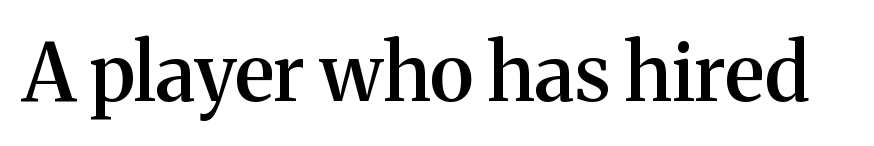
The image shows 79 px semibold serif type, upright; set normal letter spacing, not underlined; medium stroke contrast and a medium x-height.
